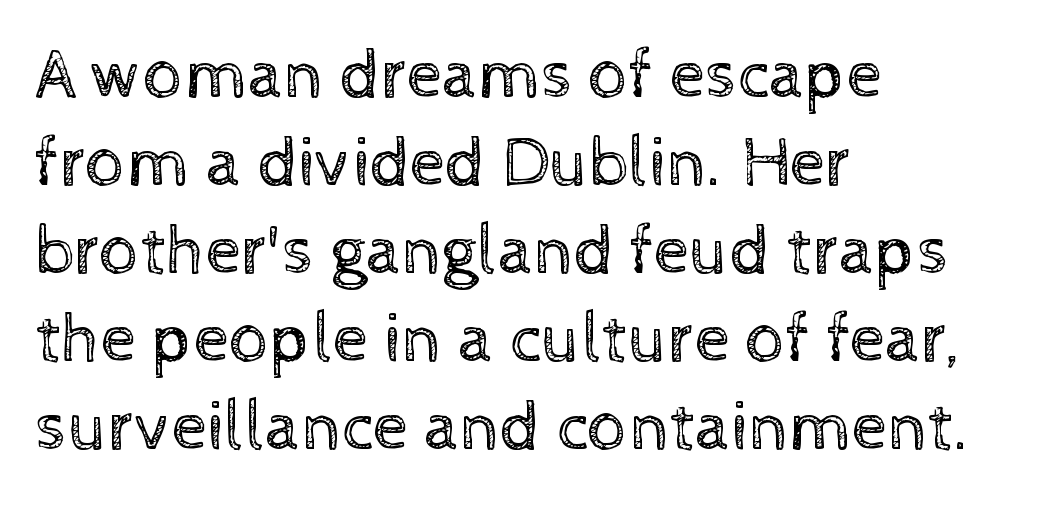
The image shows 71 px regular-weight type, upright; set left-aligned, line spacing 1.24x, normal letter spacing, not underlined; a medium x-height.
